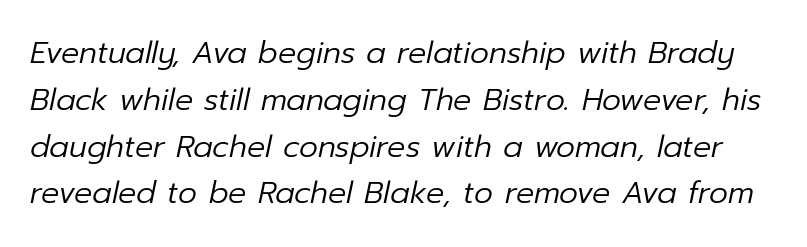
Q: Is the text bold? A: No.
Q: Is the text italic (slanted)? A: Yes, it leans right by about 12 degrees.
Q: Is the text underlined? A: No.
Q: Is the spacing between letters normal or unusually wide? A: Normal.
Q: Is the spacing between lines tight, normal or loose? A: Normal.
Q: Width (condensed, normal, or wide)? A: Normal.
Q: Stroke contrast? A: Low.
Q: x-height? A: Medium.
Q: Monospaced? A: No.
